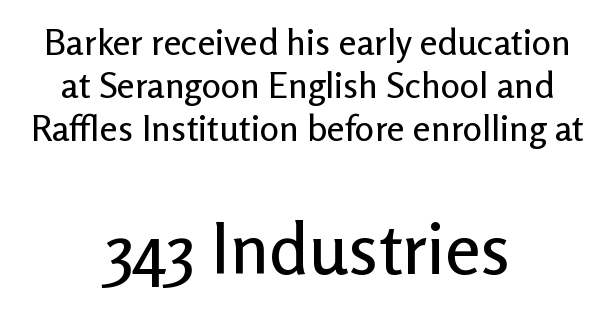
Q: Is the text italic (slanted)? A: No, it is upright.
Q: Is the typeface a serif or a sans-serif typeface? A: Sans-serif.
Q: Is the text underlined? A: No.
Q: How is the paragraph aligned? A: Centered.
Q: Is the spacing between letters normal or unusually wide? A: Normal.
Q: Which block of text is set in a larger size, the first (top) or the second (bottom)? A: The second (bottom) one.
Q: Width (condensed, normal, or wide)? A: Normal.
Q: Stroke contrast? A: Low.
Q: x-height? A: Medium.
Q: Monospaced? A: No.
